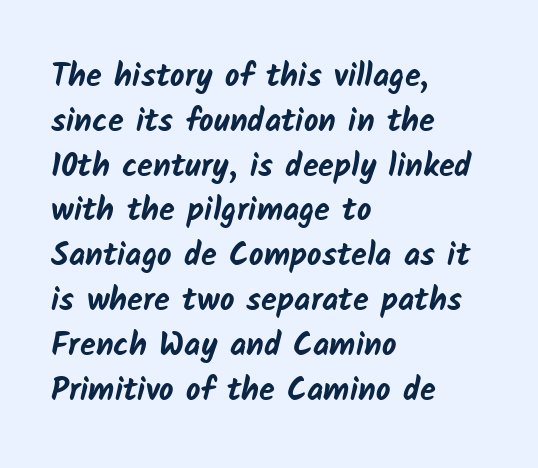
The image shows 32 px bold sans-serif type; set left-aligned, normal line spacing (1.4x), normal letter spacing, not underlined; low stroke contrast and a medium x-height.
